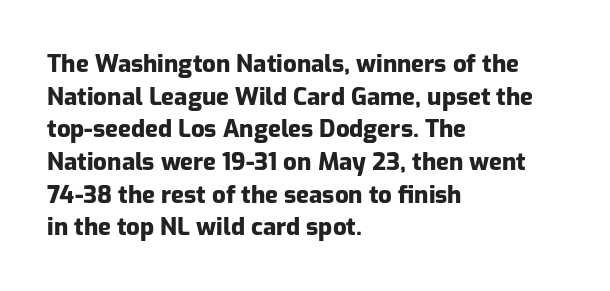
The rendering uses a moderate line-height, typical for paragraphs. The typography opts for an upright posture over an oblique one. Each word holds together tightly as a unit, with standard inter-letter gaps. Left-aligned paragraph, ragged on the right. The sample has been set heavy, in full bold. The string is rendered with underlining switched off.
